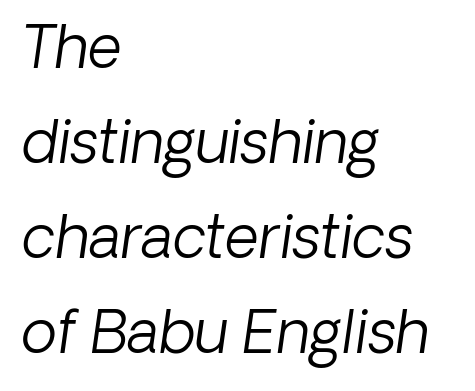
The image shows 59 px light sans-serif type; set left-aligned, normal line spacing (1.61x), normal letter spacing, not underlined; low stroke contrast and a medium x-height.
